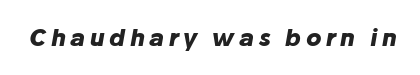
{"italic": "yes", "lean": "right", "slant_degrees": 10, "bold": "yes", "underline": "no", "letter_spacing": "wide", "letter_spacing_em": 0.2, "glyph_px": 23}
